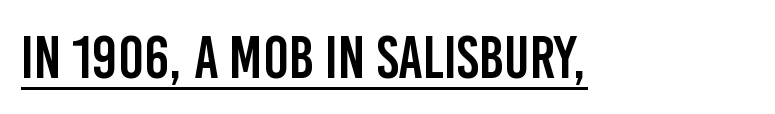
Q: Is the text italic (slanted)? A: No, it is upright.
Q: Is the typeface a serif or a sans-serif typeface? A: Sans-serif.
Q: Is the text underlined? A: Yes.
Q: Is the spacing between letters normal or unusually wide? A: Normal.
Q: Width (condensed, normal, or wide)? A: Condensed.
Q: Stroke contrast? A: Low.
Q: x-height? A: Large.
Q: Monospaced? A: No.
